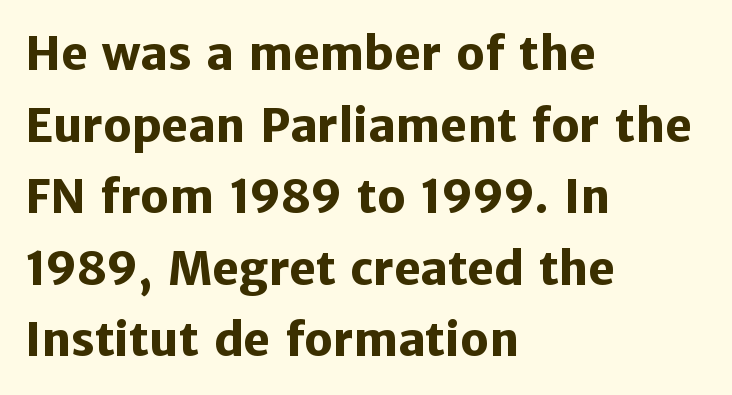
Q: Is the text bold? A: Yes.
Q: Is the text italic (slanted)? A: No, it is upright.
Q: Is the typeface a serif or a sans-serif typeface? A: Sans-serif.
Q: Is the text underlined? A: No.
Q: How is the paragraph aligned? A: Left-aligned.
Q: Is the spacing between letters normal or unusually wide? A: Normal.
Q: Is the spacing between lines tight, normal or loose? A: Normal.
Q: Width (condensed, normal, or wide)? A: Normal.
Q: Stroke contrast? A: Low.
Q: x-height? A: Medium.
Q: Monospaced? A: No.
